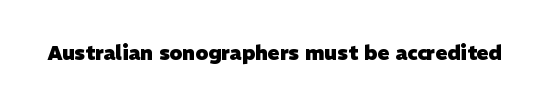
The image shows 20 px bold type; set normal letter spacing, not underlined.
